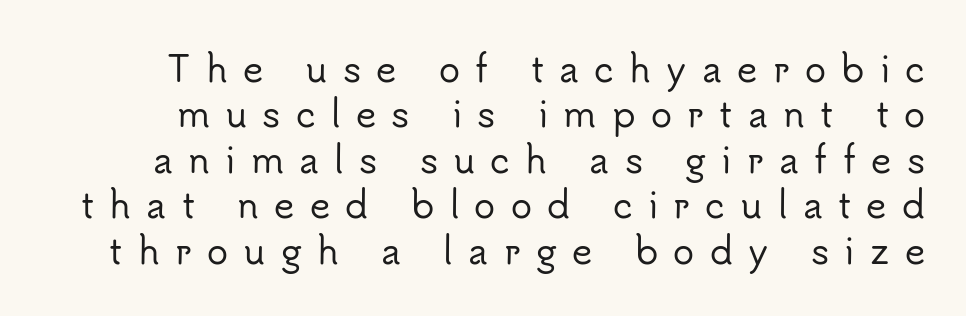
The image shows 35 px sans-serif type, upright; set normal line spacing (1.3x), unusually wide letter spacing (+0.44 em), not underlined; low stroke contrast and a small x-height.
